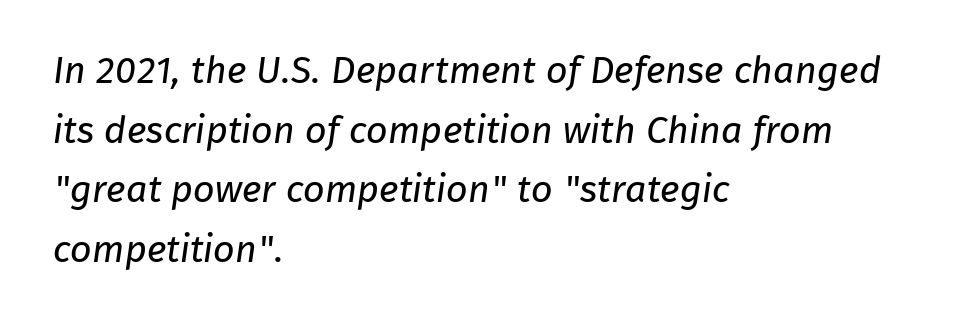
{"serif": "no", "bold": "no", "weight": "regular", "width": "normal", "stroke_contrast": "low", "x_height": "medium", "monospaced": "no", "underline": "no", "align": "left", "line_spacing": "normal", "line_spacing_ratio": 1.57, "letter_spacing": "normal", "letter_spacing_em": 0.0, "glyph_px": 38}
